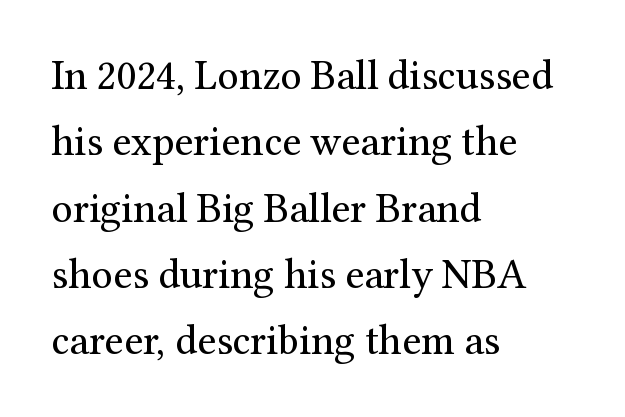
The image shows 42 px regular-weight serif type, upright; set left-aligned, normal line spacing (1.58x), normal letter spacing, not underlined; medium stroke contrast and a medium x-height.
